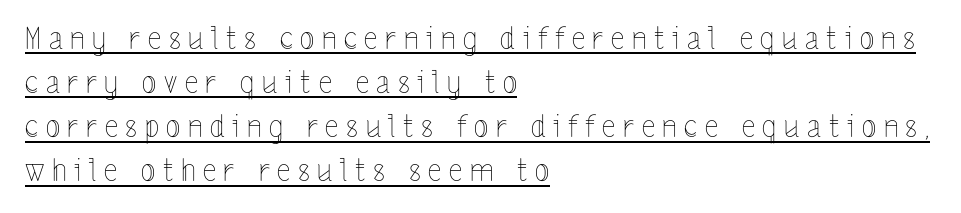
{"italic": "no", "bold": "no", "weight": "thin", "width": "condensed", "x_height": "medium", "monospaced": "no", "underline": "yes", "align": "left", "line_spacing": "normal", "line_spacing_ratio": 1.47, "letter_spacing": "wide", "letter_spacing_em": 0.25, "glyph_px": 30}
